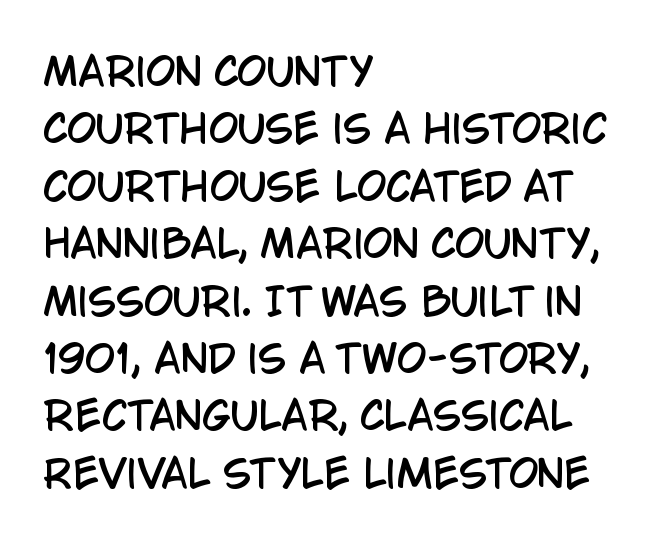
The image shows 38 px condensed sans-serif type, upright; set left-aligned, normal line spacing (1.51x), normal letter spacing, not underlined; low stroke contrast and a large x-height.
